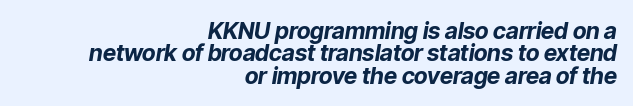
The image shows 23 px bold type, italic (leaning right); set right-aligned, tight line spacing (0.97x), normal letter spacing, not underlined.
